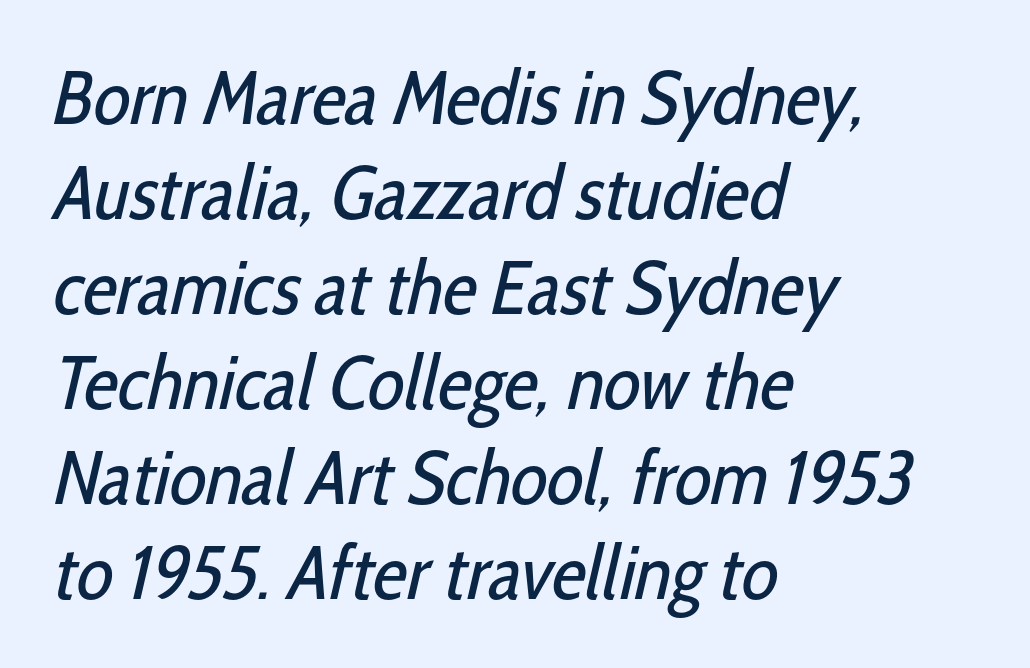
These lines are set flush left with a ragged right edge. The gaps between neighbouring characters are ordinary and unremarkable. The strip under each line holds only bare page. The type family on display is of the sans-serif kind. Summary of vertical rhythm: regular, with standard interline spacing.
